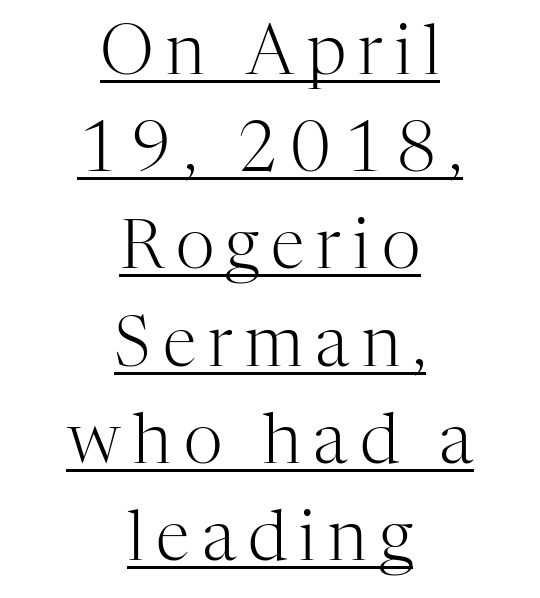
{"serif": "yes", "italic": "no", "bold": "no", "weight": "light", "width": "normal", "stroke_contrast": "high", "x_height": "medium", "monospaced": "no", "underline": "yes", "align": "center", "line_spacing": "normal", "line_spacing_ratio": 1.43, "glyph_px": 68}
